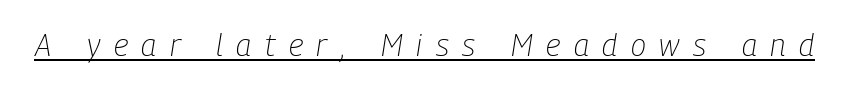
The image shows 31 px light, condensed type, italic (leaning right); set unusually wide letter spacing (+0.44 em), underlined; low stroke contrast and a medium x-height.
